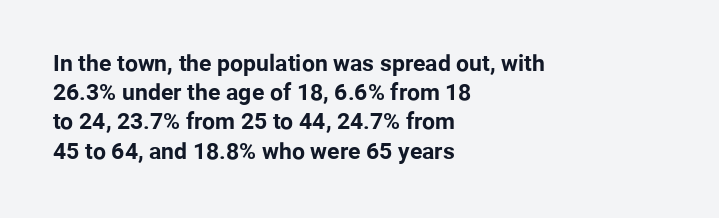
The image shows 23 px bold type, upright; set left-aligned, normal line spacing (1.27x), normal letter spacing, not underlined.
